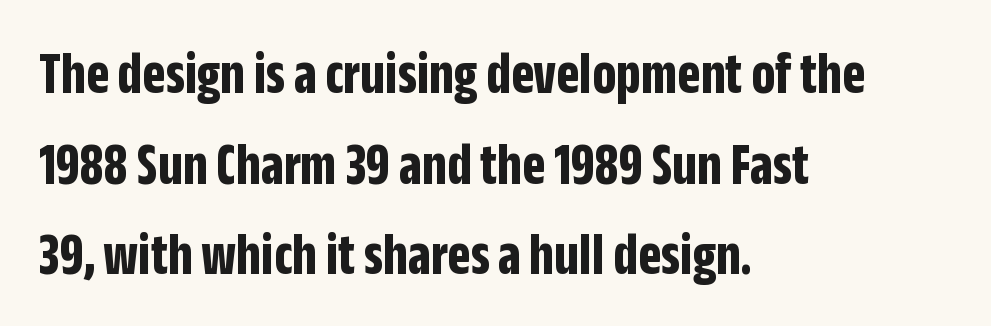
Q: Is the text bold? A: Yes.
Q: Is the text italic (slanted)? A: No, it is upright.
Q: Is the typeface a serif or a sans-serif typeface? A: Sans-serif.
Q: Is the text underlined? A: No.
Q: How is the paragraph aligned? A: Left-aligned.
Q: Is the spacing between letters normal or unusually wide? A: Normal.
Q: Is the spacing between lines tight, normal or loose? A: Normal.
Q: Width (condensed, normal, or wide)? A: Condensed.
Q: Stroke contrast? A: Low.
Q: x-height? A: Large.
Q: Monospaced? A: No.
